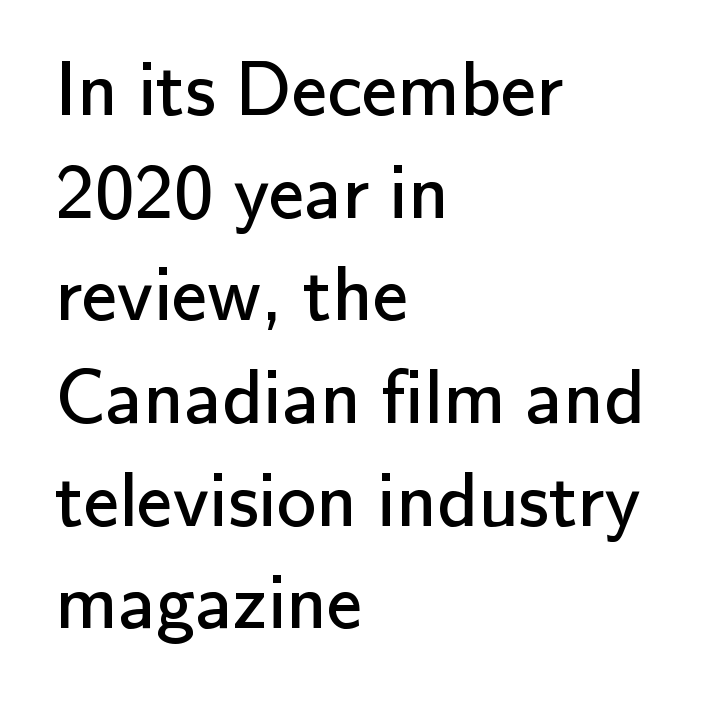
Q: Is the text bold? A: No.
Q: Is the text italic (slanted)? A: No, it is upright.
Q: Is the typeface a serif or a sans-serif typeface? A: Sans-serif.
Q: Is the text underlined? A: No.
Q: How is the paragraph aligned? A: Left-aligned.
Q: Is the spacing between letters normal or unusually wide? A: Normal.
Q: Is the spacing between lines tight, normal or loose? A: Normal.
Q: Width (condensed, normal, or wide)? A: Normal.
Q: Stroke contrast? A: Low.
Q: x-height? A: Small.
Q: Monospaced? A: No.
